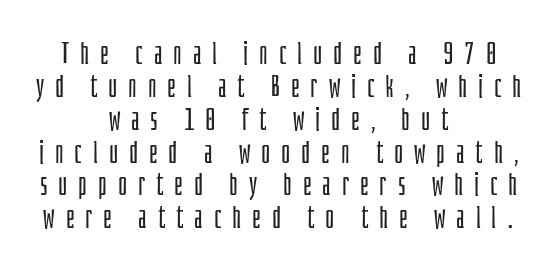
Q: Is the text bold? A: No.
Q: Is the text italic (slanted)? A: No, it is upright.
Q: Is the typeface a serif or a sans-serif typeface? A: Sans-serif.
Q: Is the text underlined? A: No.
Q: How is the paragraph aligned? A: Centered.
Q: Is the spacing between letters normal or unusually wide? A: Unusually wide.
Q: Is the spacing between lines tight, normal or loose? A: Tight.
Q: Width (condensed, normal, or wide)? A: Condensed.
Q: Stroke contrast? A: Low.
Q: x-height? A: Large.
Q: Monospaced? A: No.
